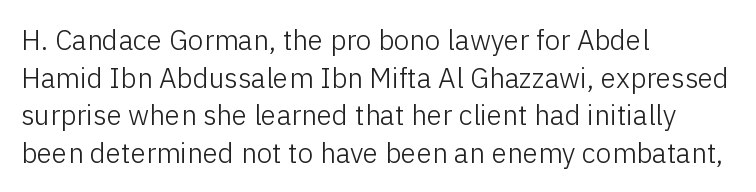
Is this a heavy cut? Hardly; it is regular or lighter. These lines sit exactly where default settings would place them. Look at the tracking — it's just the regular setting, nothing added. The ragged edge is on the right, which tells us the setting is flush left. Character widths vary here, with narrow letters taking less room than wide ones. Nope, not italic — everything's standing straight.
